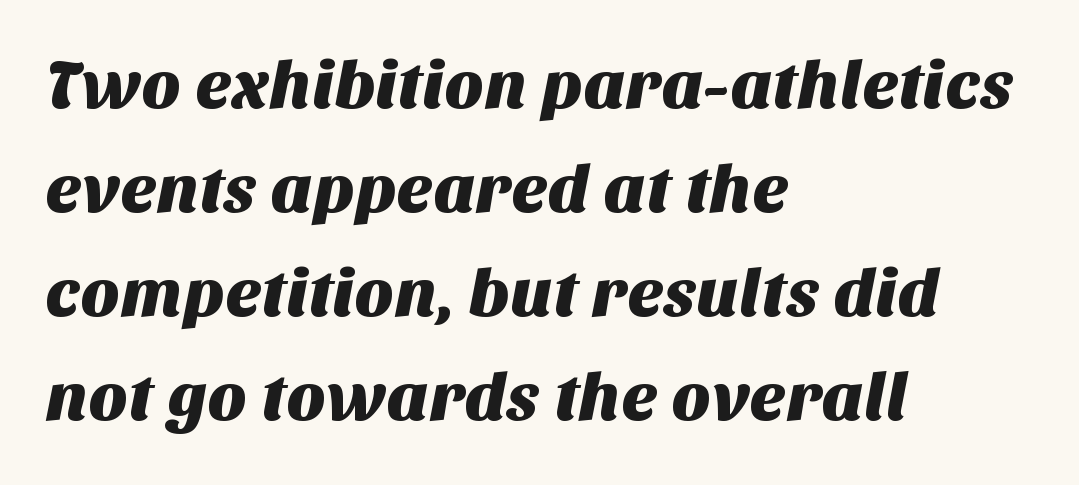
Q: Is the typeface a serif or a sans-serif typeface? A: Sans-serif.
Q: Is the text underlined? A: No.
Q: How is the paragraph aligned? A: Left-aligned.
Q: Is the spacing between letters normal or unusually wide? A: Normal.
Q: Is the spacing between lines tight, normal or loose? A: Normal.
Q: Width (condensed, normal, or wide)? A: Normal.
Q: Stroke contrast? A: Medium.
Q: x-height? A: Large.
Q: Monospaced? A: No.
